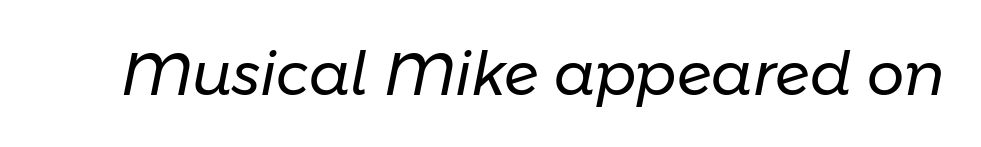
The axis of the letterforms is tilted away from vertical. Looks like regular typesetting: each glyph gets only the width it needs. The passage shown is not underscored anywhere. Heft: none added — not bold.
